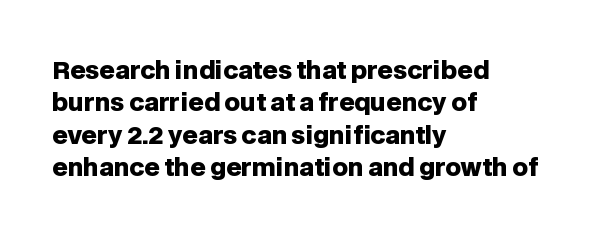
Whoever set this chose a conventional vertical rhythm. Emphasis by weight is at full strength: bold. The setting favours the left margin, as ordinary paragraphs usually do. Glance below the letters and you will spot only blank space. Rendered with straight, roman letterforms.
